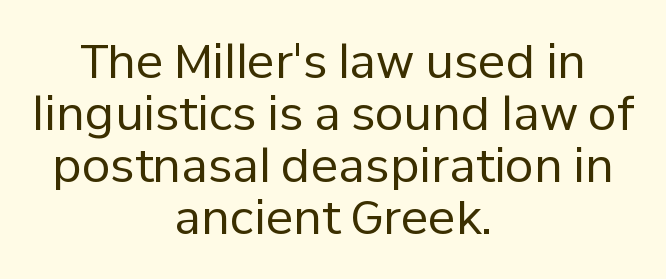
The horizontal fit of the characters is conventional and even. The lines are quadded center. Unlike a traditional serif, this face leaves its strokes unadorned. Descender tails drop into unmarked territory.
